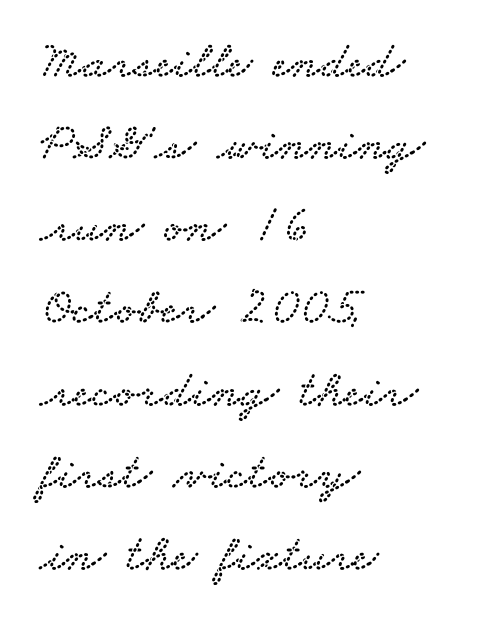
The image shows 53 px wide serif type; set left-aligned, normal line spacing (1.55x), normal letter spacing, not underlined; low stroke contrast and a small x-height.
